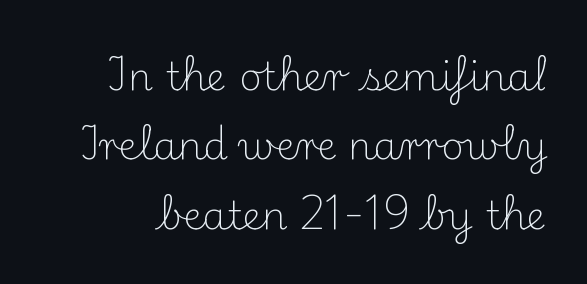
{"serif": "yes", "italic": "no", "bold": "no", "weight": "light", "width": "normal", "stroke_contrast": "medium", "x_height": "small", "monospaced": "no", "underline": "no", "line_spacing_ratio": 1.78, "letter_spacing": "normal", "letter_spacing_em": 0.0, "glyph_px": 39}
